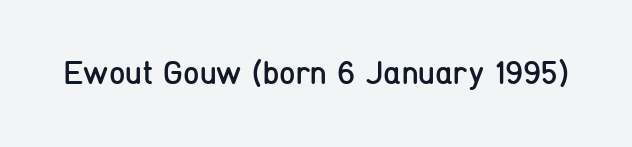
If you drew a line through each stem, it would be perfectly vertical. No feet cap the strokes, marking this as sans-serif type. The space beneath each line is pristine and unruled. The letters sit at their default tracking, neither squeezed nor spread. Varying glyph widths throughout — classic text-font behaviour. Stems here are at most as thick as an everyday book face.
